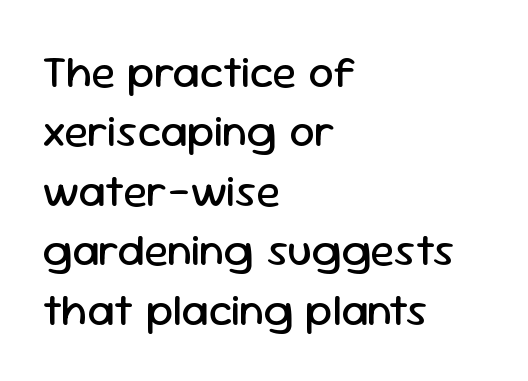
{"serif": "no", "italic": "no", "bold": "no", "weight": "regular", "width": "normal", "stroke_contrast": "low", "x_height": "medium", "monospaced": "no", "underline": "no", "align": "left", "line_spacing": "normal", "line_spacing_ratio": 1.32, "letter_spacing": "normal", "letter_spacing_em": 0.0, "glyph_px": 45}
